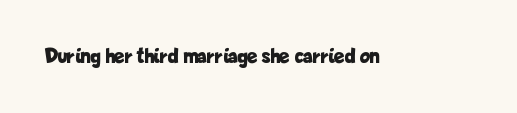
{"italic": "no", "bold": "yes", "underline": "no", "letter_spacing": "normal", "letter_spacing_em": 0.0, "glyph_px": 21}
